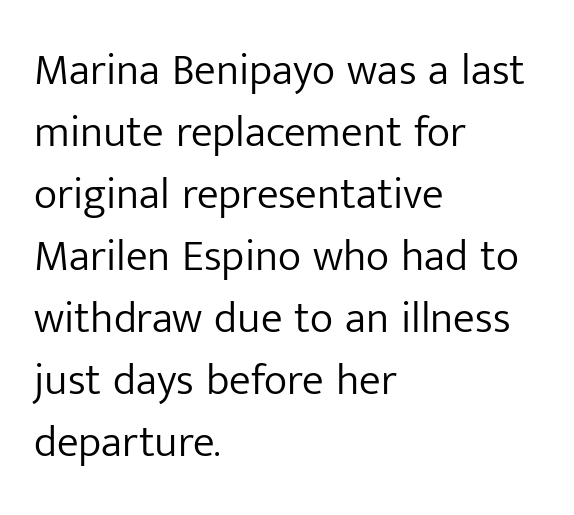
Q: Is the text bold? A: No.
Q: Is the text italic (slanted)? A: No, it is upright.
Q: Is the typeface a serif or a sans-serif typeface? A: Sans-serif.
Q: Is the text underlined? A: No.
Q: How is the paragraph aligned? A: Left-aligned.
Q: Is the spacing between letters normal or unusually wide? A: Normal.
Q: Is the spacing between lines tight, normal or loose? A: Normal.
Q: Width (condensed, normal, or wide)? A: Normal.
Q: Stroke contrast? A: Low.
Q: x-height? A: Medium.
Q: Monospaced? A: No.
